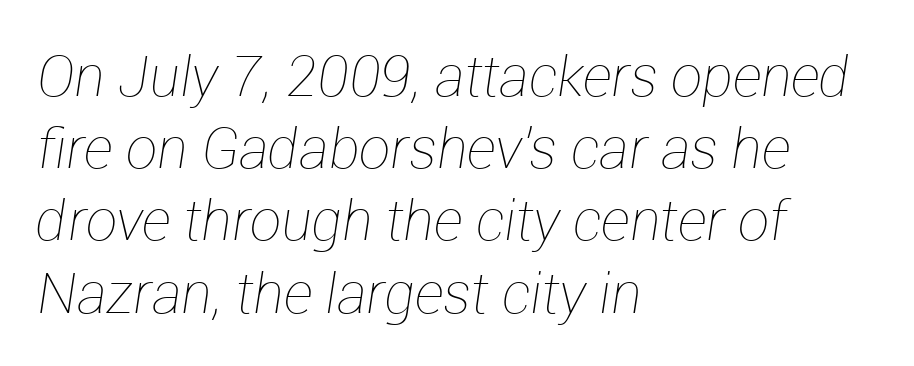
Unmarked baselines from the first word to the last. These lines sit exactly where default settings would place them. Weight class: somewhere from thin through regular. Observe the ordinary spacing: letters are neighbours, not strangers. Character widths vary here, with narrow letters taking less room than wide ones.
